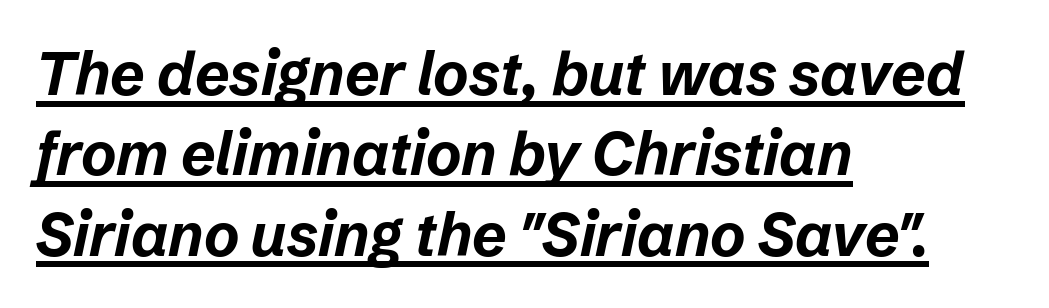
Q: Is the text bold? A: Yes.
Q: Is the text italic (slanted)? A: Yes, it leans right by about 12 degrees.
Q: Is the text underlined? A: Yes.
Q: How is the paragraph aligned? A: Left-aligned.
Q: Is the spacing between letters normal or unusually wide? A: Normal.
Q: Is the spacing between lines tight, normal or loose? A: Normal.
Q: Width (condensed, normal, or wide)? A: Normal.
Q: Stroke contrast? A: Low.
Q: x-height? A: Medium.
Q: Monospaced? A: No.
